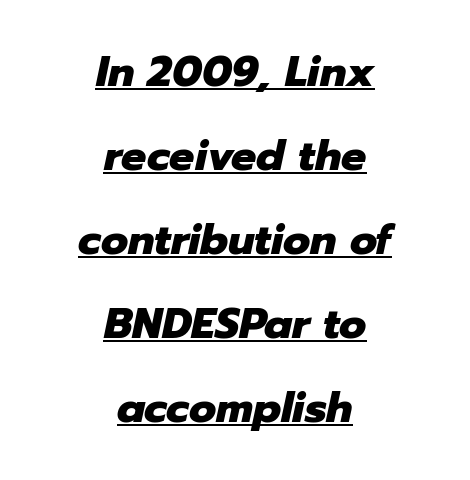
{"italic": "yes", "lean": "right", "slant_degrees": 12, "bold": "yes", "weight": "heavy", "width": "normal", "stroke_contrast": "low", "x_height": "medium", "monospaced": "no", "underline": "yes", "align": "center", "line_spacing": "loose", "line_spacing_ratio": 2.0, "letter_spacing": "normal", "letter_spacing_em": 0.0, "glyph_px": 42}
